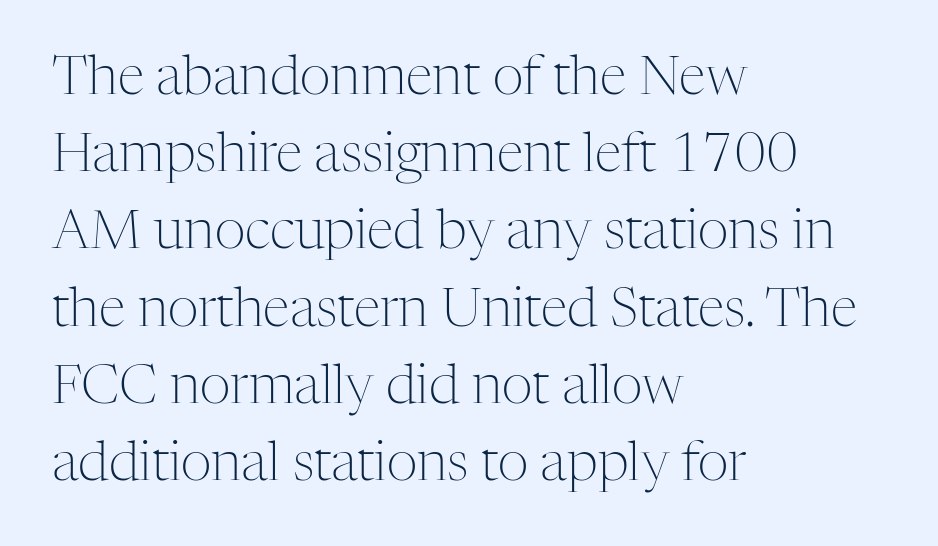
Q: Is the text bold? A: No.
Q: Is the text italic (slanted)? A: No, it is upright.
Q: Is the typeface a serif or a sans-serif typeface? A: Serif.
Q: Is the text underlined? A: No.
Q: How is the paragraph aligned? A: Left-aligned.
Q: Is the spacing between letters normal or unusually wide? A: Normal.
Q: Is the spacing between lines tight, normal or loose? A: Normal.
Q: Width (condensed, normal, or wide)? A: Normal.
Q: Stroke contrast? A: Medium.
Q: x-height? A: Medium.
Q: Monospaced? A: No.
